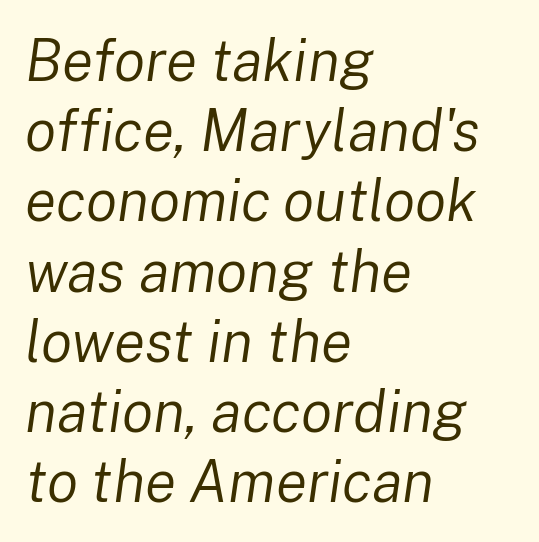
The image shows 58 px regular-weight type, italic (leaning right); set left-aligned, line spacing 1.21x, normal letter spacing, not underlined; low stroke contrast and a medium x-height.
